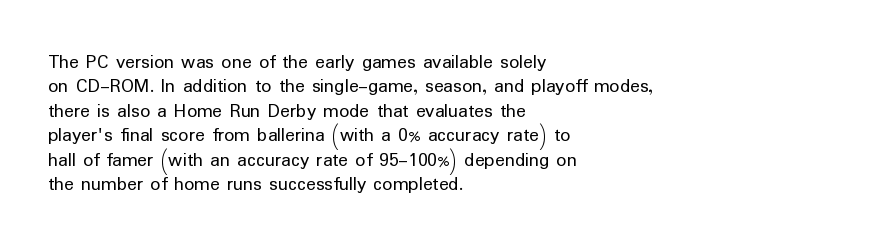
Q: Is the text bold? A: No.
Q: Is the text italic (slanted)? A: No, it is upright.
Q: Is the text underlined? A: No.
Q: How is the paragraph aligned? A: Left-aligned.
Q: Is the spacing between letters normal or unusually wide? A: Normal.
